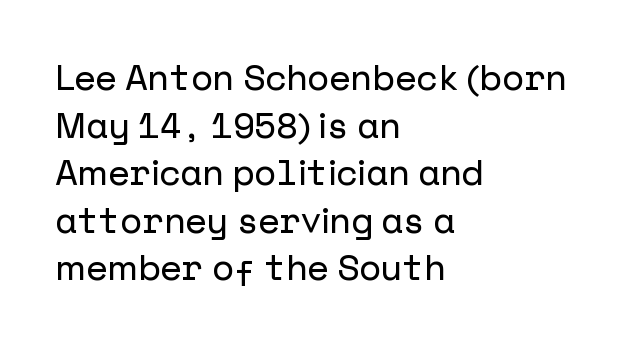
{"serif": "no", "italic": "no", "width": "normal", "stroke_contrast": "low", "x_height": "medium", "underline": "no", "align": "left", "line_spacing": "normal", "line_spacing_ratio": 1.36, "letter_spacing": "normal", "letter_spacing_em": 0.0, "glyph_px": 35}
